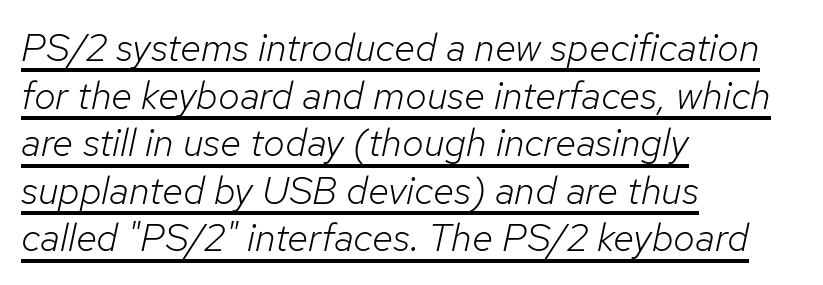
This reads as an unemphasized weight, regular at the heaviest. Visually the block forms a straight wall on the left and a jagged coastline on the right. The face used here is proportionally spaced, like ordinary book or web type. A typesetter would mark this as italic. Check the space under the baseline: a stroke is drawn there. In terms of letterspacing, this is plain default setting.
